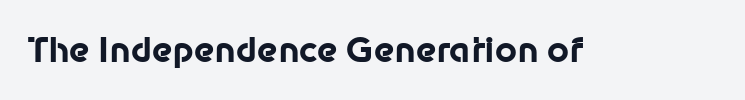
The image shows 34 px bold sans-serif type, upright; set normal letter spacing, not underlined; low stroke contrast and a medium x-height.
